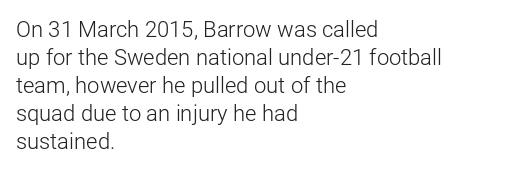
The image shows 22 px text type, upright; set left-aligned, normal line spacing (1.27x), normal letter spacing, not underlined.
